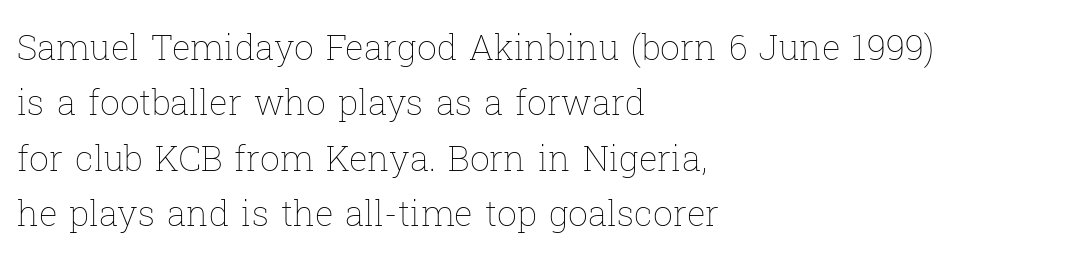
The rows are spaced the way most documents space them. Every character sits straight up, as roman type does. Check under the words: just untouched page. Stroke mass is kept to a normal reading level or below. The text block is weighted toward the left margin, trailing off unevenly rightward. A typesetter would call this proportional, since set widths differ per character.
